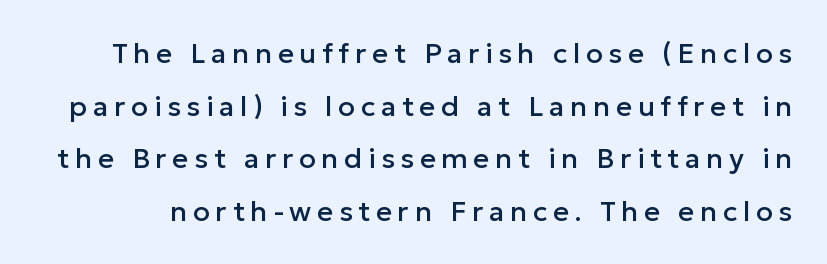
{"serif": "no", "italic": "no", "width": "normal", "stroke_contrast": "low", "x_height": "medium", "monospaced": "no", "underline": "no", "line_spacing_ratio": 1.88, "letter_spacing": "wide", "letter_spacing_em": 0.2, "glyph_px": 28}
